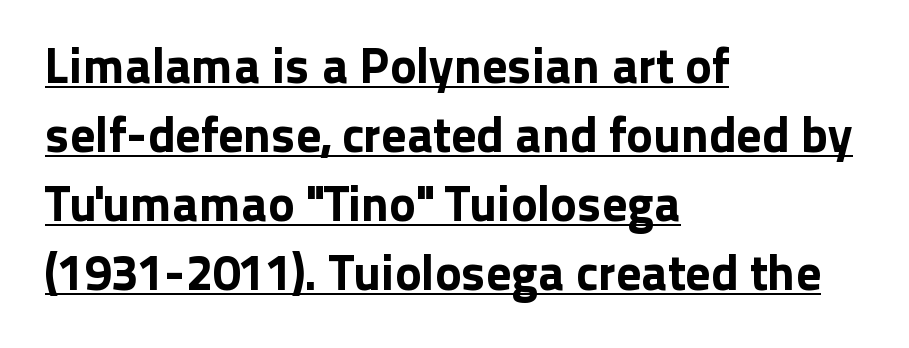
Unlike italic type, these characters show no tilt at all. What kind of face is this? One without serifs — a sans. Underlining? Definitely there. Line starts are locked; line ends wander. Characters follow at the spacing the type designer built in. The face used here is proportionally spaced, like ordinary book or web type.
